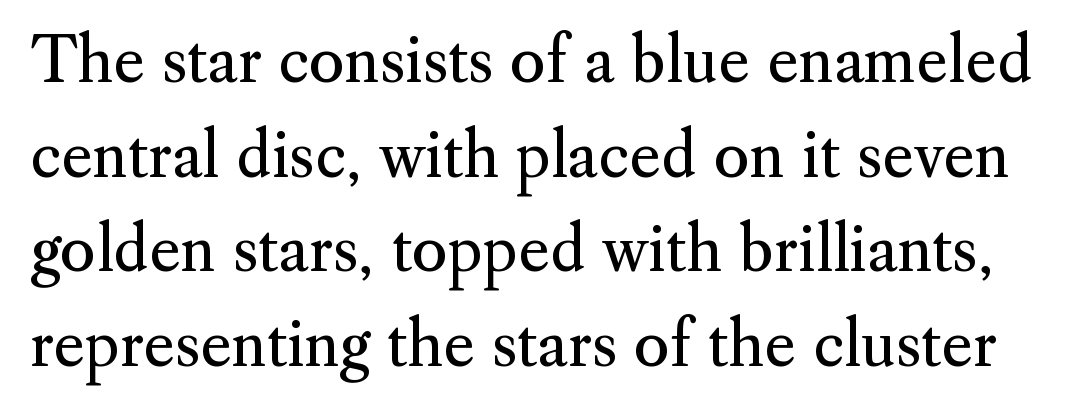
The image shows 61 px regular-weight serif type, upright; set normal line spacing (1.55x), normal letter spacing, not underlined; medium stroke contrast and a small x-height.
